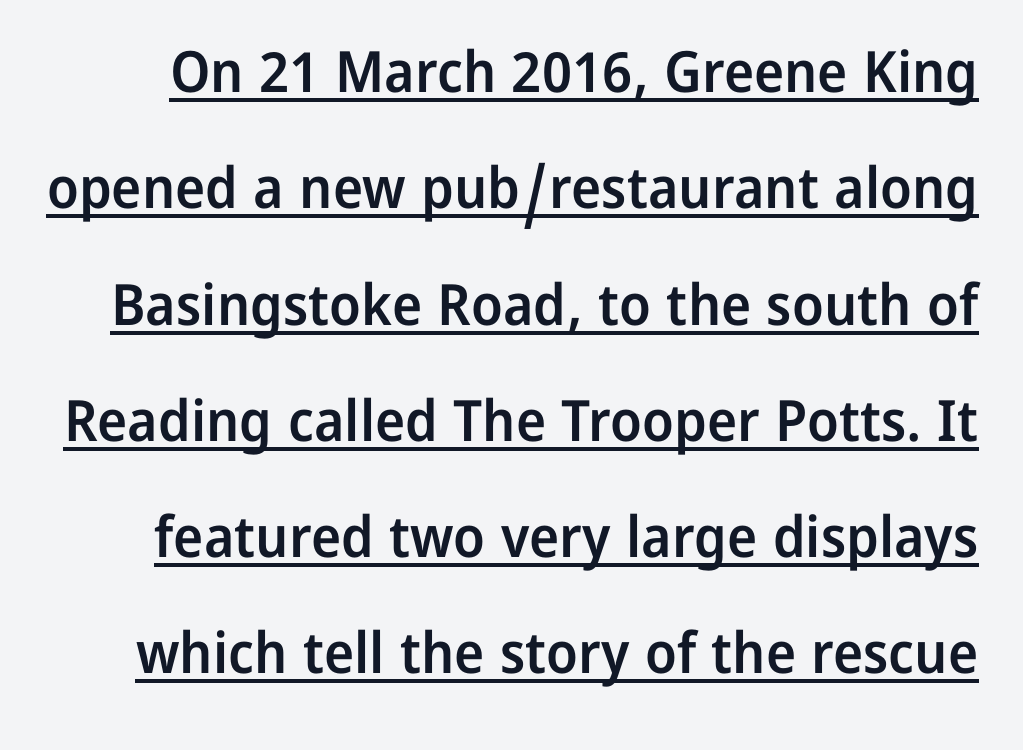
Honestly, the letter spacing is just normal — you wouldn't notice it. A semibold gives these letters moderate extra thickness, short of bold. No feet cap the strokes, marking this as sans-serif type. The passage shown stacks its lines with a broad gap.
